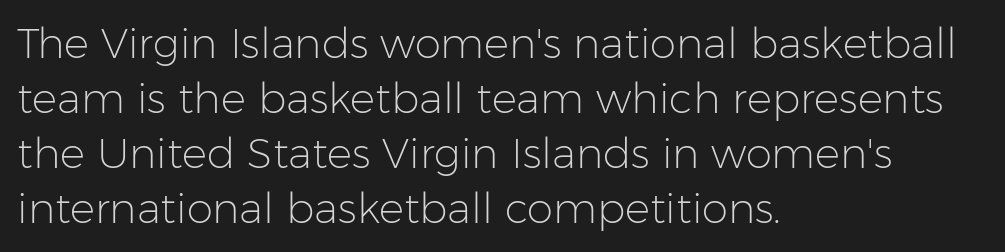
Q: Is the text bold? A: No.
Q: Is the text italic (slanted)? A: No, it is upright.
Q: Is the typeface a serif or a sans-serif typeface? A: Sans-serif.
Q: Is the text underlined? A: No.
Q: How is the paragraph aligned? A: Left-aligned.
Q: Is the spacing between letters normal or unusually wide? A: Normal.
Q: Is the spacing between lines tight, normal or loose? A: Normal.
Q: Width (condensed, normal, or wide)? A: Normal.
Q: Stroke contrast? A: Low.
Q: x-height? A: Medium.
Q: Monospaced? A: No.
